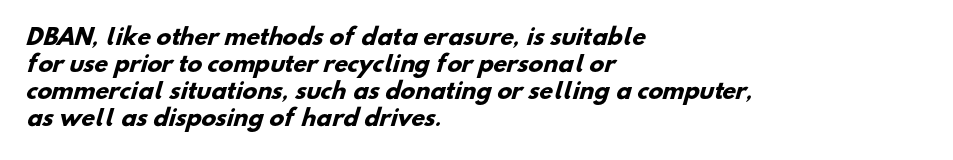
The glyphs are unaccompanied by any horizontal stroke below them. These lines stack with their left ends in a neat column. Here the glyphs are tracked normally, forming tight word shapes. In terms of weight, the rendering is a true, heavy bold.
